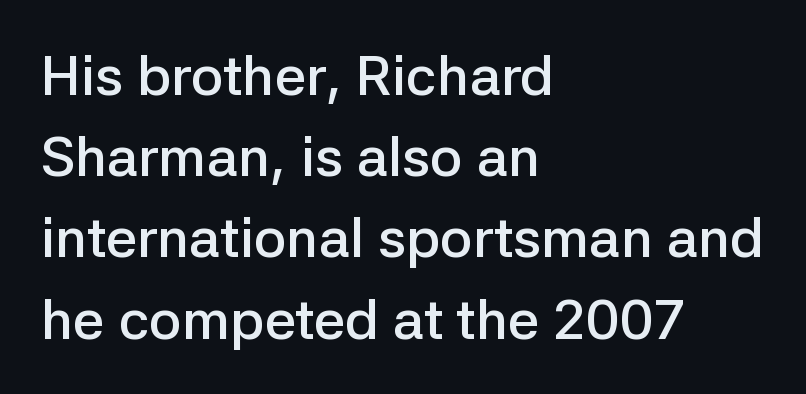
The lines in this sample share a left origin and differ only in where they stop. The strokes are fattened partway — semibold, not bold. Students, note that the glyphs here touch the page at normal intervals. Line spacing here is normal. You could not count columns in this text — the font is proportionally spaced.
